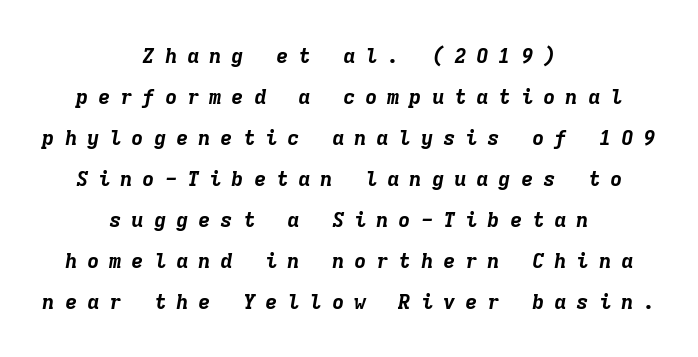
The image shows 21 px bold type, italic (leaning right); set centered, loose line spacing (1.95x), unusually wide letter spacing (+0.46 em), not underlined.
